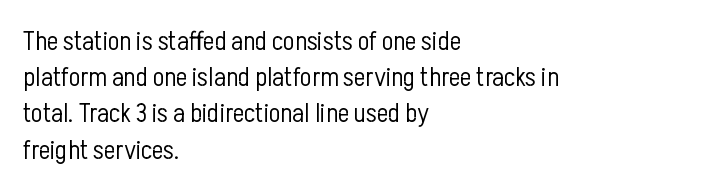
{"italic": "no", "bold": "no", "underline": "no", "align": "left", "line_spacing": "normal", "line_spacing_ratio": 1.34, "letter_spacing": "normal", "letter_spacing_em": 0.0, "glyph_px": 27}
